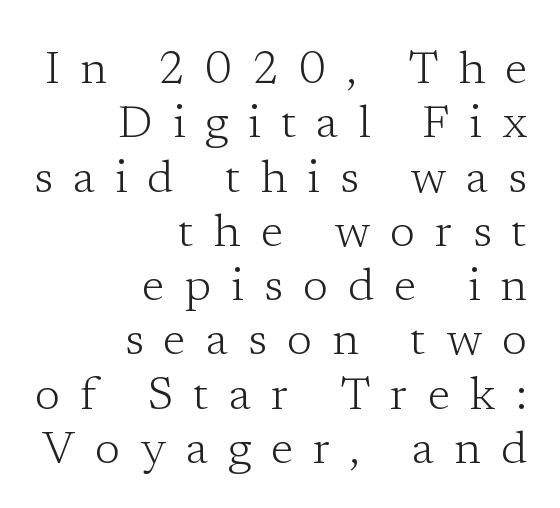
The image shows 46 px light serif type, upright; set right-aligned, line spacing 1.18x, unusually wide letter spacing (+0.44 em), not underlined; low stroke contrast and a medium x-height.
